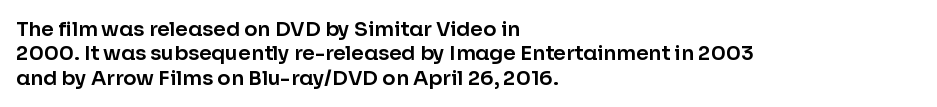
Q: Is the text italic (slanted)? A: No, it is upright.
Q: Is the text underlined? A: No.
Q: How is the paragraph aligned? A: Left-aligned.
Q: Is the spacing between letters normal or unusually wide? A: Normal.
